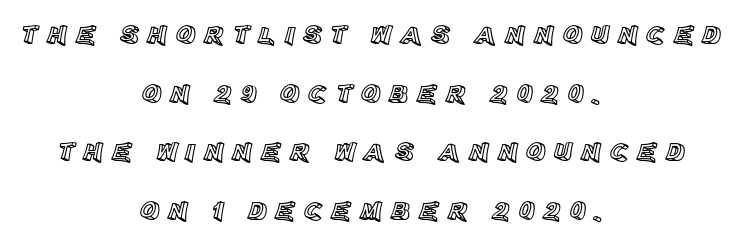
Q: Is the text italic (slanted)? A: Yes.
Q: Is the text underlined? A: No.
Q: How is the paragraph aligned? A: Centered.
Q: Is the spacing between letters normal or unusually wide? A: Unusually wide.
Q: Is the spacing between lines tight, normal or loose? A: Loose.
